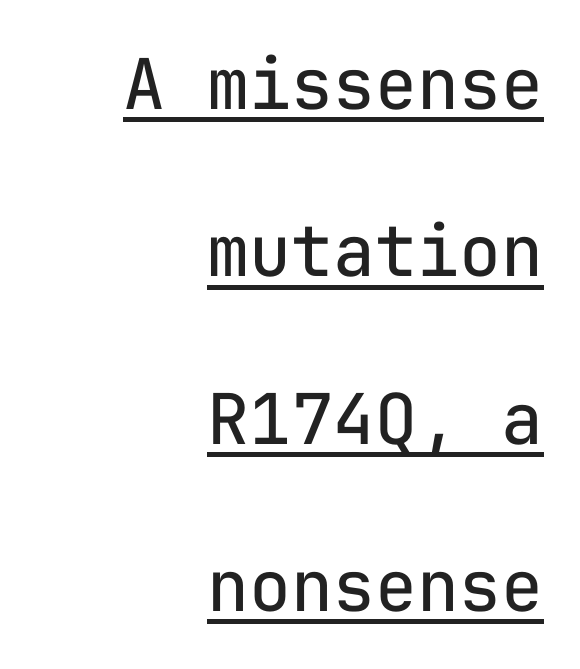
Does a line run under the words? Yes, clearly. Airy leading. Letterform terminals end flat and unadorned throughout the passage. Is this a heavy cut? Hardly; it is regular or lighter. Teacher's note: observe the even right margin — that is flush-right alignment. This sample has the even, mechanical cadence of fixed-width lettering.
